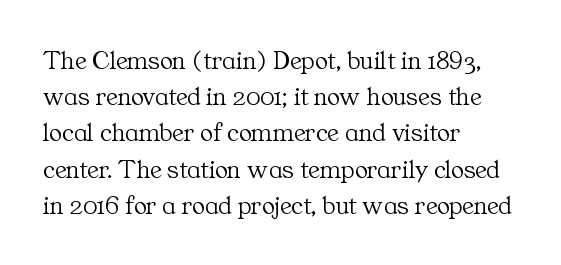
The image shows 27 px text type, upright; set left-aligned, normal line spacing (1.34x), normal letter spacing, not underlined.
